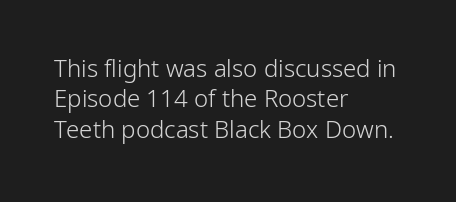
{"italic": "no", "bold": "no", "underline": "no", "align": "left", "line_spacing": "normal", "line_spacing_ratio": 1.27, "letter_spacing": "normal", "letter_spacing_em": 0.0, "glyph_px": 24}
